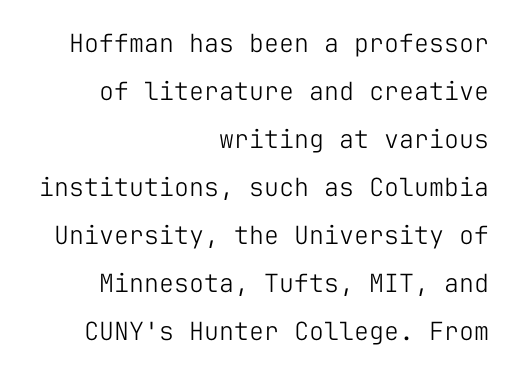
{"italic": "no", "bold": "no", "underline": "no", "align": "right", "line_spacing": "loose", "line_spacing_ratio": 1.92, "letter_spacing": "normal", "letter_spacing_em": 0.0, "glyph_px": 25}
